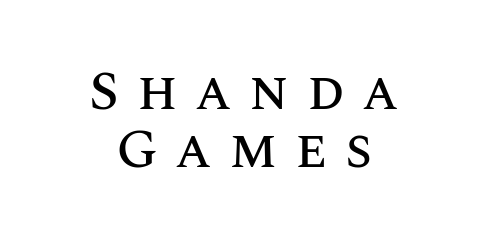
Q: Is the text italic (slanted)? A: No, it is upright.
Q: Is the text underlined? A: No.
Q: How is the paragraph aligned? A: Centered.
Q: Is the spacing between letters normal or unusually wide? A: Unusually wide.
Q: Is the spacing between lines tight, normal or loose? A: Tight.
Q: Width (condensed, normal, or wide)? A: Normal.
Q: Stroke contrast? A: Medium.
Q: x-height? A: Large.
Q: Monospaced? A: No.
